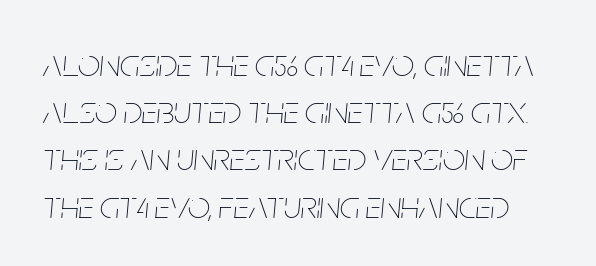
Q: Is the text bold? A: No.
Q: Is the text italic (slanted)? A: Yes, it leans right by about 5 degrees.
Q: Is the text underlined? A: No.
Q: Is the spacing between letters normal or unusually wide? A: Normal.
Q: Width (condensed, normal, or wide)? A: Condensed.
Q: Stroke contrast? A: Low.
Q: x-height? A: Large.
Q: Monospaced? A: No.
